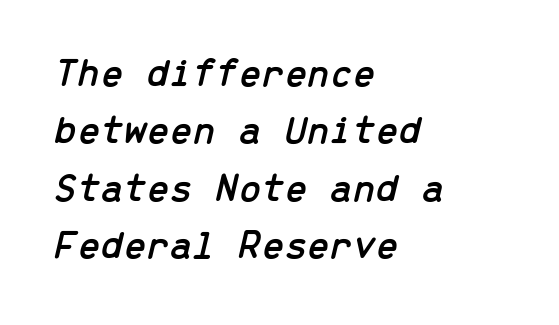
{"italic": "yes", "lean": "right", "slant_degrees": 13, "width": "normal", "stroke_contrast": "low", "x_height": "medium", "monospaced": "yes", "underline": "no", "align": "left", "line_spacing": "normal", "line_spacing_ratio": 1.4, "letter_spacing": "normal", "letter_spacing_em": 0.0, "glyph_px": 41}
